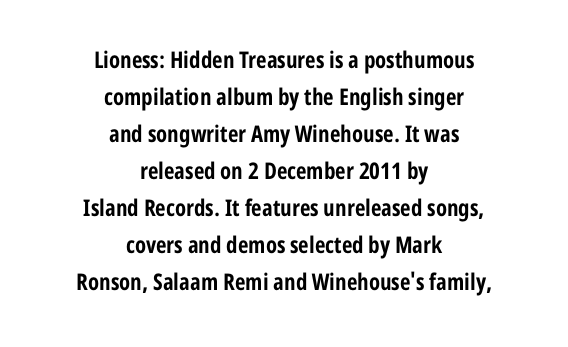
{"italic": "no", "bold": "yes", "underline": "no", "align": "center", "line_spacing": "normal", "line_spacing_ratio": 1.61, "letter_spacing": "normal", "letter_spacing_em": 0.0, "glyph_px": 23}
